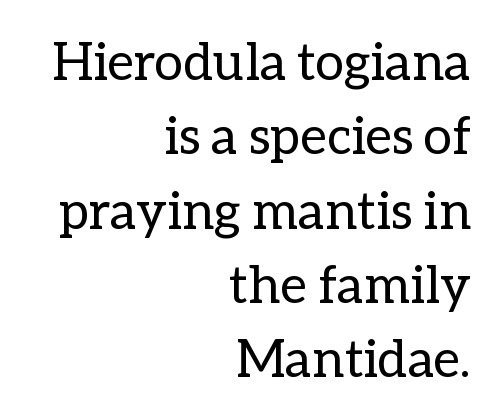
Style check: upright. Is the letter spacing exaggerated? No — it looks like the ordinary default. On a weight scale, this lands at 450 or below. One-word summary of the alignment: right.
